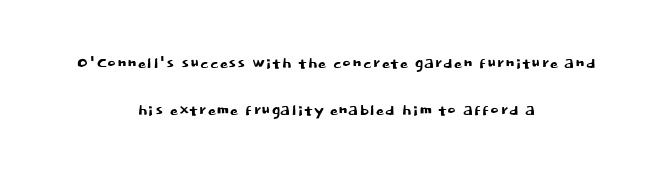
Q: Is the text italic (slanted)? A: No, it is upright.
Q: Is the text underlined? A: No.
Q: How is the paragraph aligned? A: Centered.
Q: Is the spacing between letters normal or unusually wide? A: Normal.
Q: Is the spacing between lines tight, normal or loose? A: Loose.
